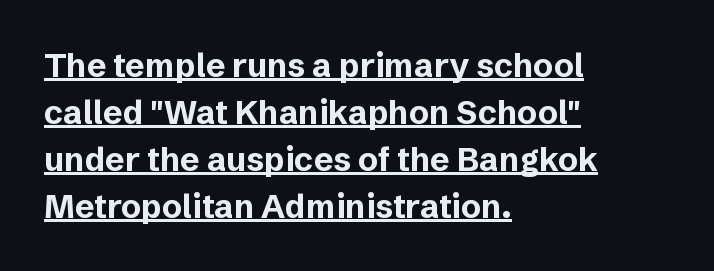
Q: Is the text bold? A: Yes.
Q: Is the text italic (slanted)? A: No, it is upright.
Q: Is the typeface a serif or a sans-serif typeface? A: Sans-serif.
Q: Is the text underlined? A: Yes.
Q: How is the paragraph aligned? A: Left-aligned.
Q: Is the spacing between letters normal or unusually wide? A: Normal.
Q: Is the spacing between lines tight, normal or loose? A: Normal.
Q: Width (condensed, normal, or wide)? A: Normal.
Q: Stroke contrast? A: Low.
Q: x-height? A: Medium.
Q: Monospaced? A: No.
